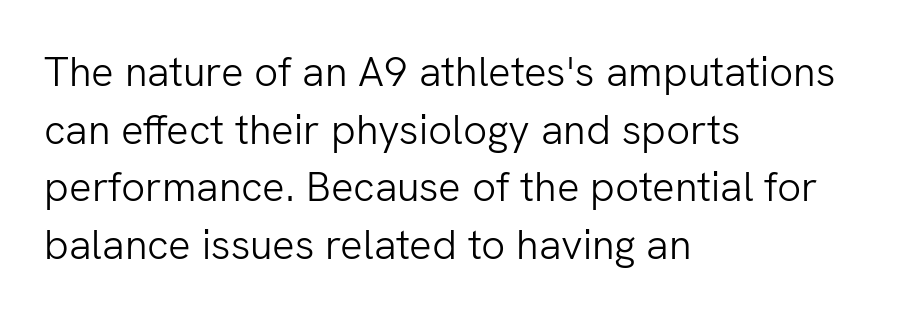
{"serif": "no", "italic": "no", "bold": "no", "weight": "light", "width": "normal", "stroke_contrast": "low", "x_height": "medium", "monospaced": "no", "underline": "no", "align": "left", "line_spacing": "normal", "line_spacing_ratio": 1.37, "letter_spacing": "normal", "letter_spacing_em": 0.0, "glyph_px": 42}
